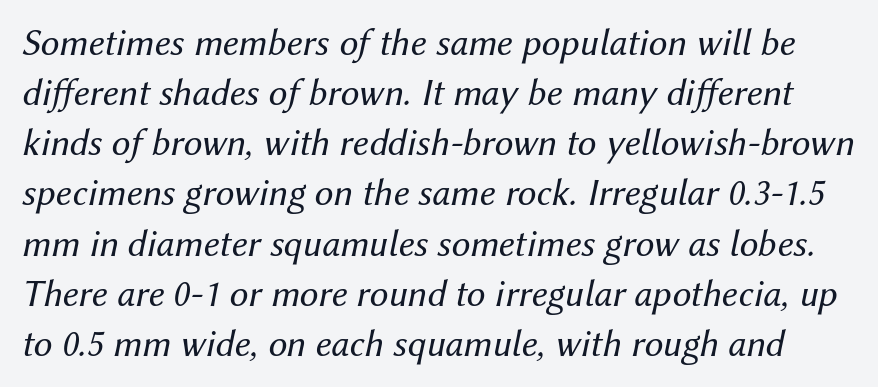
The image shows 38 px regular-weight type, italic (leaning right); set normal line spacing (1.32x), normal letter spacing, not underlined; medium stroke contrast and a medium x-height.
